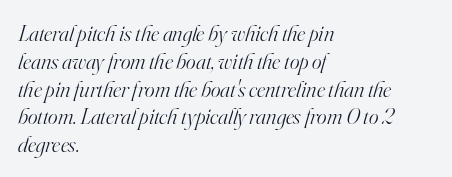
The image shows 23 px text type, italic (leaning right); set left-aligned, line spacing 1.21x, normal letter spacing, not underlined.
